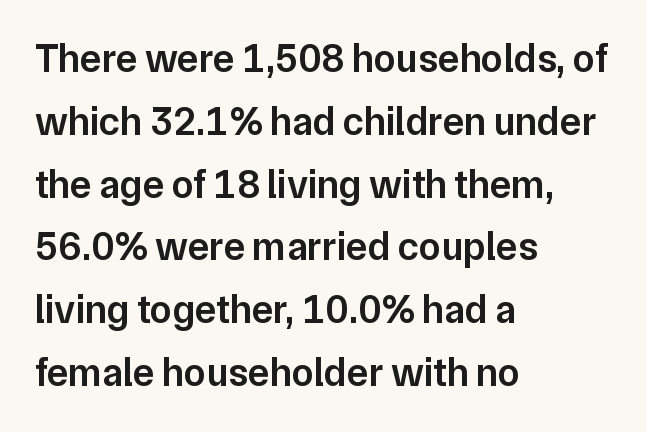
The passage shown is not underscored anywhere. Here the designer chose a conventional face with non-uniform glyph widths. Left-aligned paragraph, ragged on the right. Nobody touched the tracking dial on this one. Classification — sans serif. Every character sits straight up, as roman type does.
